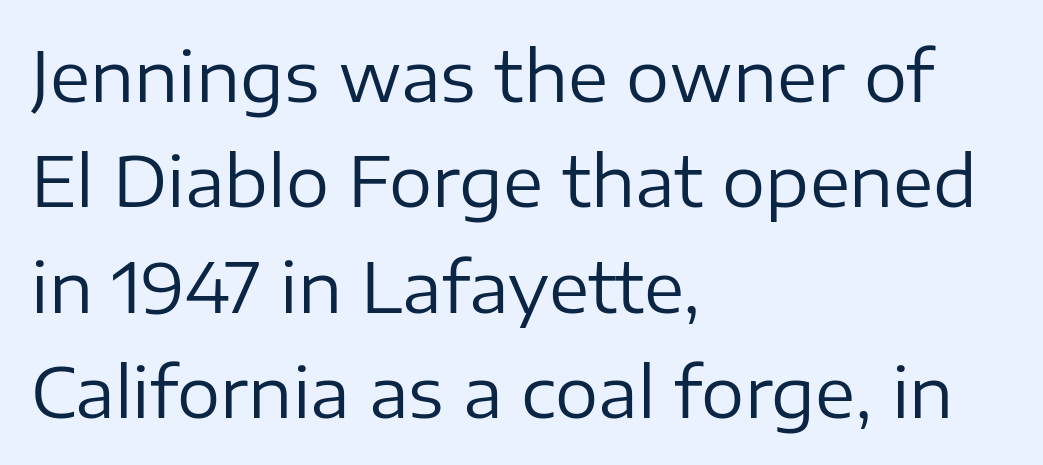
Q: Is the text bold? A: No.
Q: Is the text italic (slanted)? A: No, it is upright.
Q: Is the typeface a serif or a sans-serif typeface? A: Sans-serif.
Q: Is the text underlined? A: No.
Q: How is the paragraph aligned? A: Left-aligned.
Q: Is the spacing between letters normal or unusually wide? A: Normal.
Q: Is the spacing between lines tight, normal or loose? A: Normal.
Q: Width (condensed, normal, or wide)? A: Normal.
Q: Stroke contrast? A: Low.
Q: x-height? A: Medium.
Q: Monospaced? A: No.
